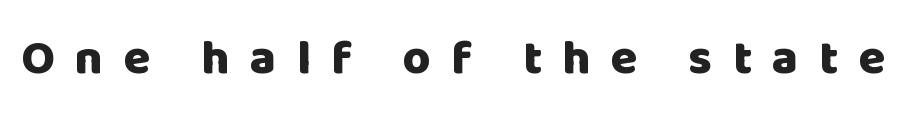
Q: Is the text bold? A: Yes.
Q: Is the text italic (slanted)? A: No, it is upright.
Q: Is the typeface a serif or a sans-serif typeface? A: Sans-serif.
Q: Is the text underlined? A: No.
Q: Is the spacing between letters normal or unusually wide? A: Unusually wide.
Q: Width (condensed, normal, or wide)? A: Normal.
Q: Stroke contrast? A: Low.
Q: x-height? A: Large.
Q: Monospaced? A: No.
